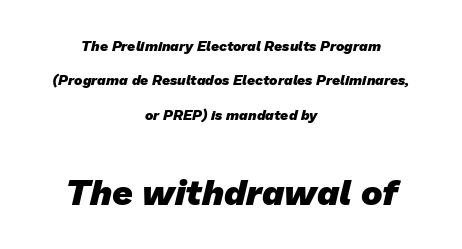
The sample has been set heavy, in full bold. I'd call this a sans setting — the letters go barefoot. The rag falls on both sides of this text block equally. Is the letter spacing exaggerated? No — it looks like the ordinary default.
